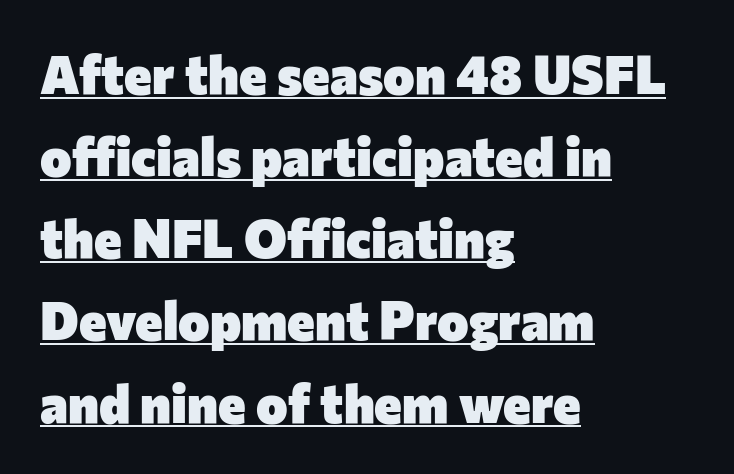
Caption: standard tracking, unaltered. Here the designer chose a conventional face with non-uniform glyph widths. No italicization has been applied; the sample stays upright. The lines are quadded left.
